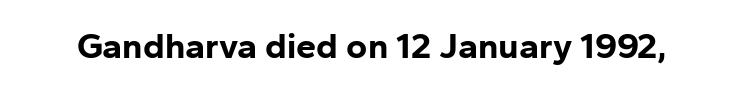
{"serif": "no", "italic": "no", "bold": "yes", "weight": "bold", "width": "normal", "stroke_contrast": "low", "x_height": "medium", "monospaced": "no", "underline": "no", "letter_spacing": "normal", "letter_spacing_em": 0.0, "glyph_px": 36}
